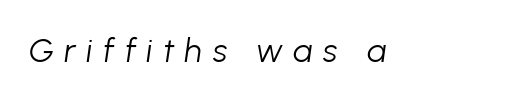
The image shows 33 px light type, italic (leaning right); set unusually wide letter spacing (+0.32 em), not underlined; low stroke contrast and a medium x-height.
